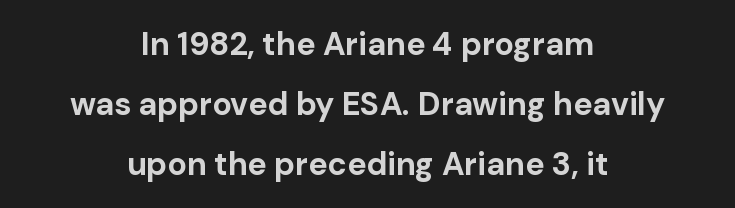
The rag falls on both sides of this text block equally. In terms of weight, the rendering is a true, heavy bold. The tracking reads as untouched default to a designer's eye. Character widths vary here, with narrow letters taking less room than wide ones. The string is rendered with underlining switched off. In terms of letterform style, serifs are entirely absent.
